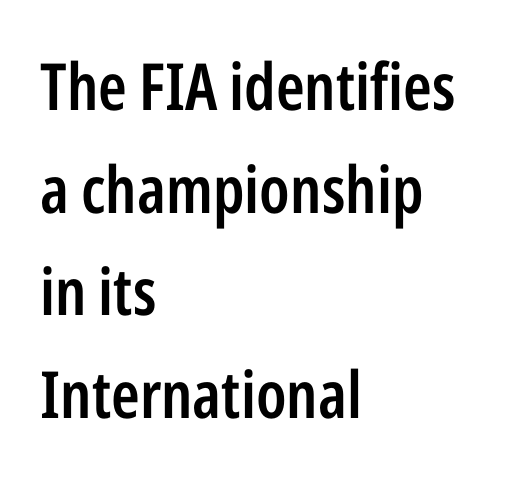
{"serif": "no", "italic": "no", "bold": "semi", "weight": "semibold", "width": "condensed", "stroke_contrast": "low", "x_height": "medium", "monospaced": "no", "underline": "no", "align": "left", "line_spacing": "normal", "line_spacing_ratio": 1.58, "letter_spacing": "normal", "letter_spacing_em": 0.0, "glyph_px": 65}
